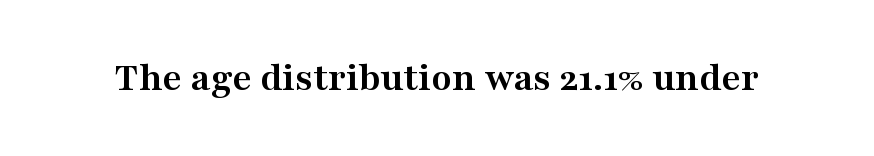
The image shows 42 px semibold, wide serif type, upright; set normal letter spacing, not underlined; medium stroke contrast and a medium x-height.
